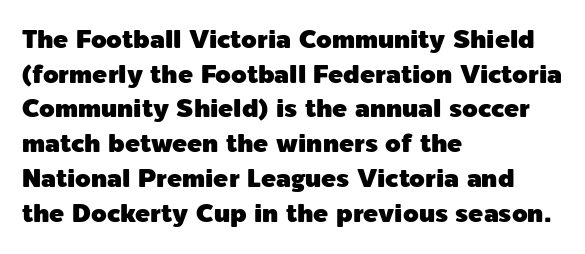
{"italic": "no", "underline": "no", "align": "left", "line_spacing": "normal", "line_spacing_ratio": 1.39, "letter_spacing": "normal", "letter_spacing_em": 0.0, "glyph_px": 25}
